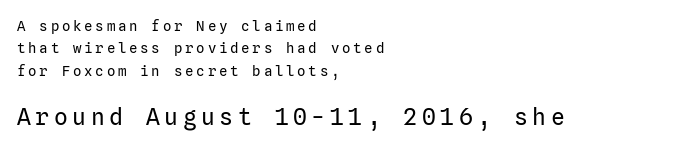
{"italic": "no", "bold": "no", "underline": "no", "align": "left", "line_spacing": "normal", "line_spacing_ratio": 1.6, "letter_spacing": "wide", "letter_spacing_em": 0.2, "larger_block": "second", "size_ratio": 1.64, "glyph_px": 23}
